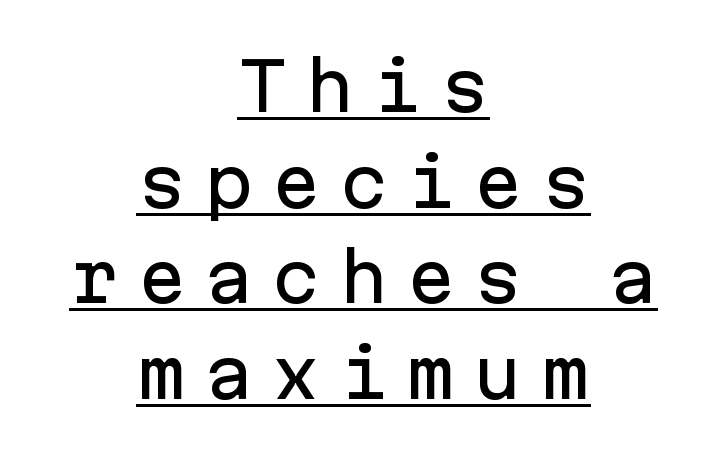
The image shows 66 px sans-serif type, upright, monospaced; set centered, normal line spacing (1.45x), unusually wide letter spacing (+0.27 em), underlined; low stroke contrast and a medium x-height.
